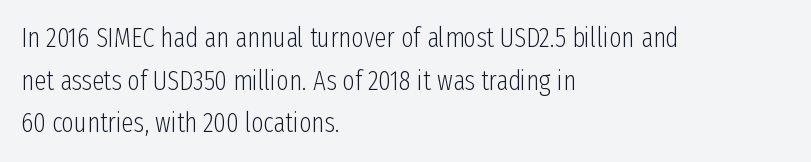
The ragged edge is on the right, which tells us the setting is flush left. Vertical strokes here are truly vertical. Heaviness? Minimal to ordinary, like unemphasized prose. Lines of text with bare space underneath.
